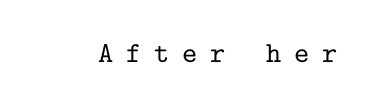
Spacing verdict: monospaced, one width for all characters. The letterforms stand isolated, each surrounded by extra space. You can tell it's not italic because the verticals are truly vertical. Anything drawn beneath the words? Only blank space. Note: serifs present on the glyphs.
